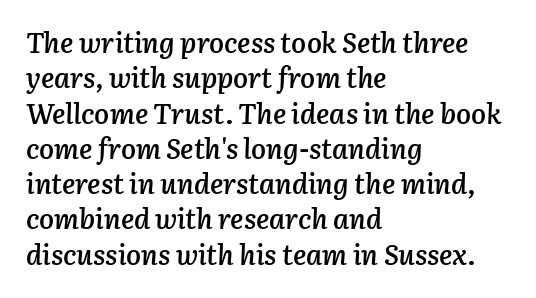
The image shows 28 px semibold type, italic (leaning right); set left-aligned, normal line spacing (1.26x), normal letter spacing, not underlined; low stroke contrast and a medium x-height.
